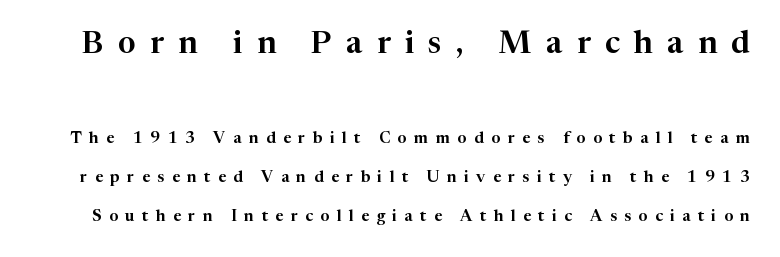
{"serif": "yes", "italic": "no", "width": "normal", "stroke_contrast": "high", "x_height": "medium", "monospaced": "no", "underline": "no", "line_spacing": "loose", "line_spacing_ratio": 2.45, "letter_spacing": "wide", "letter_spacing_em": 0.46, "larger_block": "first", "size_ratio": 1.94, "glyph_px": 31}
